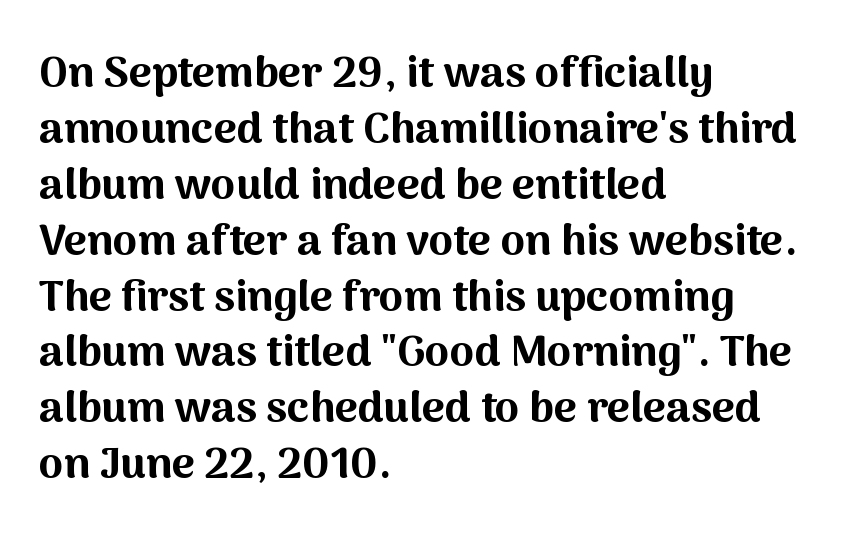
{"serif": "no", "italic": "no", "bold": "yes", "weight": "bold", "width": "normal", "stroke_contrast": "medium", "x_height": "medium", "monospaced": "no", "underline": "no", "align": "left", "line_spacing": "normal", "line_spacing_ratio": 1.27, "letter_spacing": "normal", "letter_spacing_em": 0.0, "glyph_px": 44}
